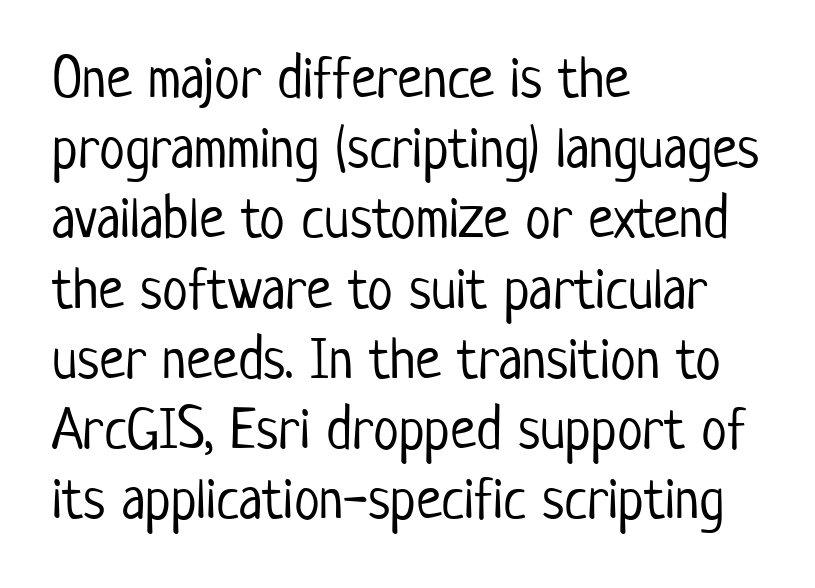
What stands out about the letter spacing? Nothing — it is the standard amount. This sample has the flowing, uneven cadence of proportional lettering. The typeface has the unassuming heft of standard copy or less. This rendering features lettering with no underline.
